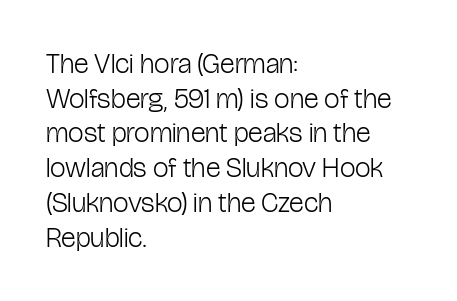
The specimen reads as upright at a glance. Honestly, there is no underline to notice here at all. The passage shown is typeset with a sans-serif family. Look at the tracking — it's just the regular setting, nothing added.
